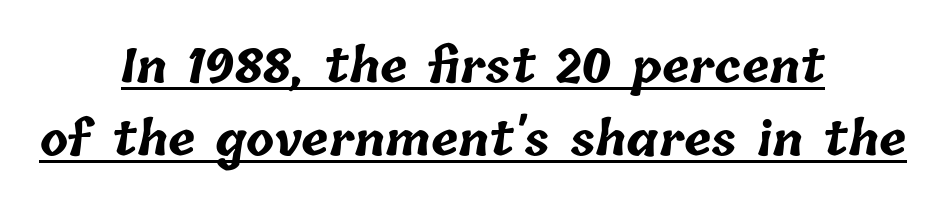
The glyphs have the mass of a bold cut. These lines are centered, leaving both edges ragged. Do the characters align in a grid? No, the font is proportional. Tracking value appears to be zero — textbook default spacing. Summary of vertical rhythm: regular, with standard interline spacing. Quick note: underline on.
